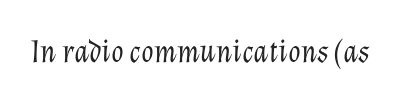
Beneath every word, the page is bare. These lines were composed using italics. The type is set solid horizontally, with unmodified tracking. No extra ink here — the face is not bold. Is this a fixed-width face? No — the glyphs have proportional, varying widths.
